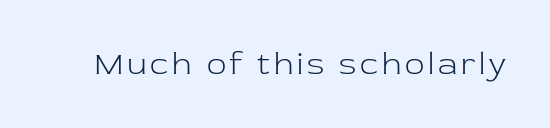
The image shows 32 px light serif type, upright; set not underlined; low stroke contrast and a medium x-height.
